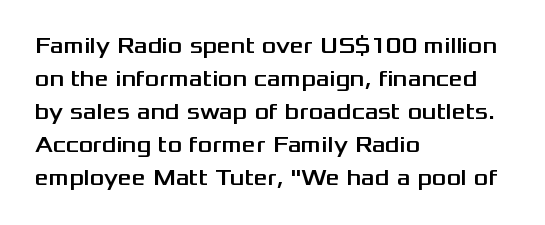
{"italic": "no", "underline": "no", "align": "left", "line_spacing": "normal", "line_spacing_ratio": 1.5, "letter_spacing": "normal", "letter_spacing_em": 0.0, "glyph_px": 22}
